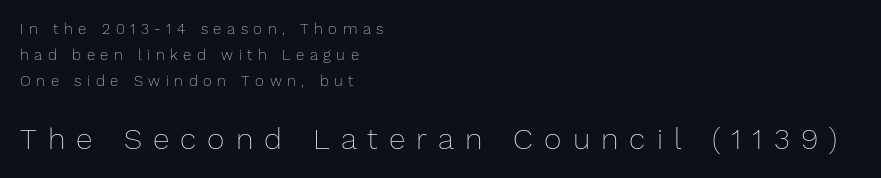
Q: Is the text bold? A: No.
Q: Is the text italic (slanted)? A: No, it is upright.
Q: Is the text underlined? A: No.
Q: How is the paragraph aligned? A: Left-aligned.
Q: Is the spacing between letters normal or unusually wide? A: Unusually wide.
Q: Which block of text is set in a larger size, the first (top) or the second (bottom)? A: The second (bottom) one.
Q: Width (condensed, normal, or wide)? A: Normal.
Q: Stroke contrast? A: Low.
Q: x-height? A: Medium.
Q: Monospaced? A: No.
